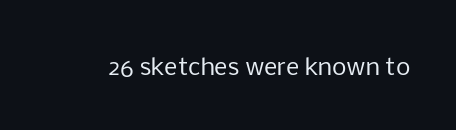
The image shows 23 px text type, upright; set normal letter spacing, not underlined.
